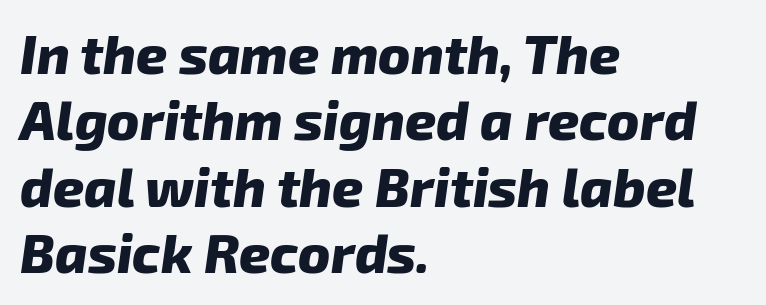
Lines of text with bare space underneath. There is no visible air inserted between adjacent glyphs. Varying glyph widths throughout — classic text-font behaviour. The lettering tilts uniformly, giving the passage an italic look. Strokes here are thick enough to call this a true bold.
